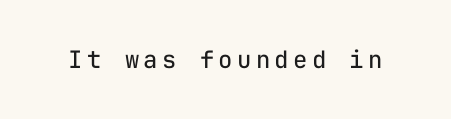
{"italic": "no", "bold": "no", "underline": "no", "glyph_px": 24}
